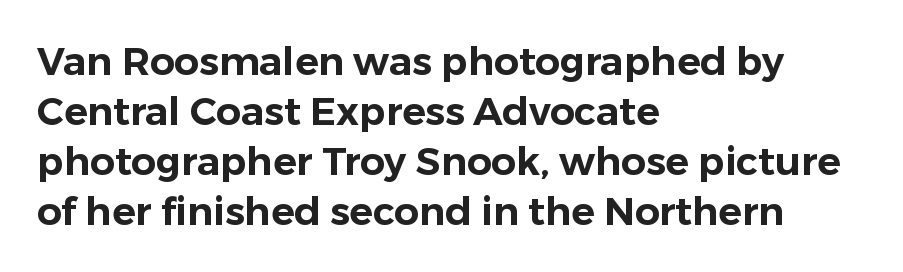
I'd call this a sans setting — the letters go barefoot. Students, note that the glyphs here touch the page at normal intervals. The block of text has a typical density, with ordinary space between rows. Do the letters lean? They stand straight. A student would call this left alignment; a typographer would say flush left, rag right.
